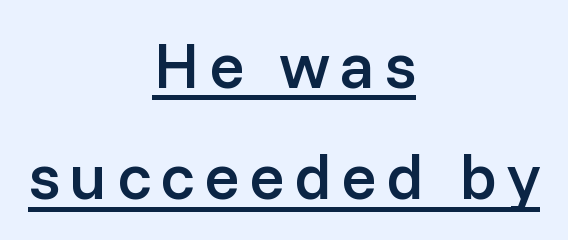
Look at the bottom of the vertical strokes: they stop flat, with no serifs. Strokes here are thickened, but only to semibold level. Horizontal alignment here is central, giving a formal, balanced look. Rendered with straight, roman letterforms. Caption: lettering with a line underneath. Each letter keeps its own natural width here, so spacing adapts to shape.
